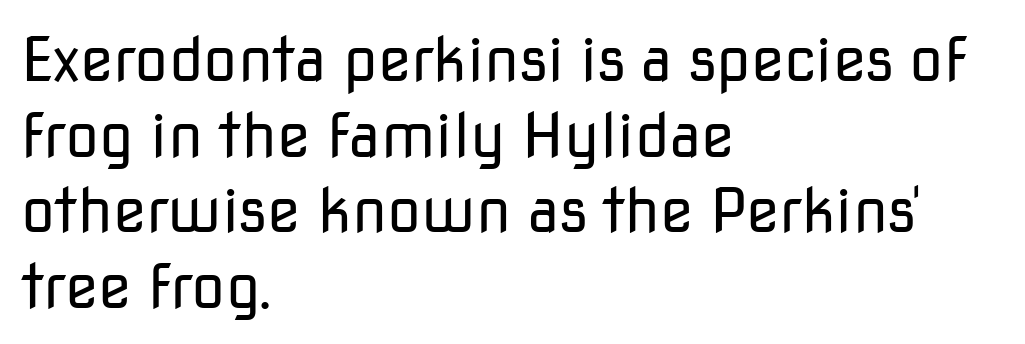
This sample uses a sans-serif face. Summary of weight: not heavy and not bold. The typography opts for an upright posture over an oblique one. Short note: letters normally spaced. In CSS terms this would be text-align: left. The area under the type is left untouched.
